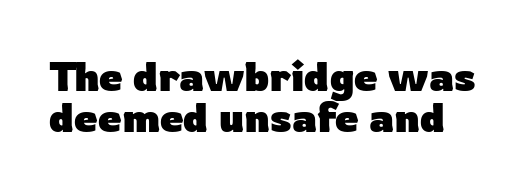
{"serif": "no", "italic": "no", "bold": "yes", "weight": "heavy", "width": "normal", "stroke_contrast": "low", "x_height": "medium", "monospaced": "no", "underline": "no", "line_spacing": "tight", "line_spacing_ratio": 0.98, "letter_spacing": "normal", "letter_spacing_em": 0.0, "glyph_px": 42}
